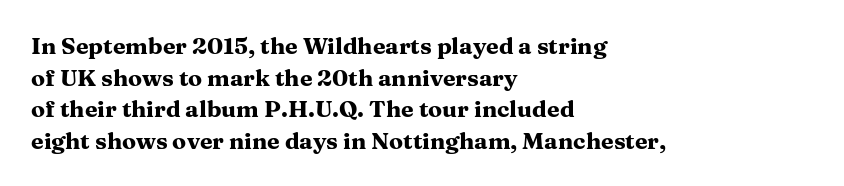
The image shows 23 px bold type, upright; set left-aligned, normal line spacing (1.37x), normal letter spacing, not underlined.
